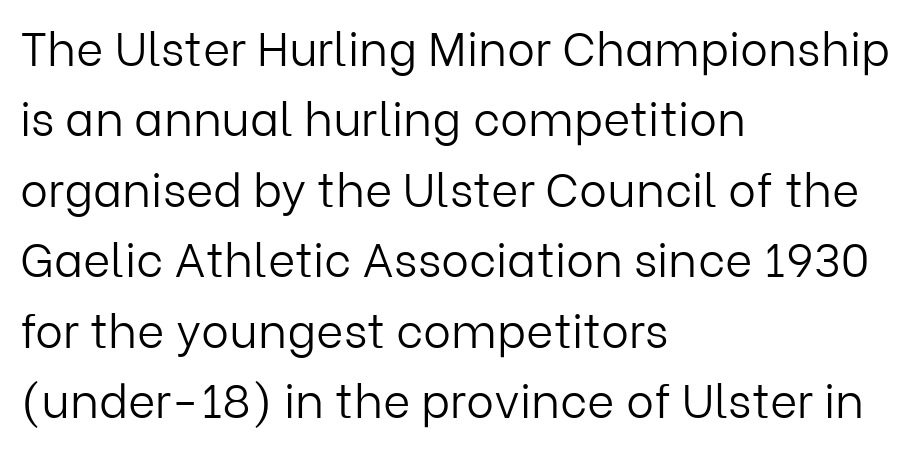
The image shows 47 px light sans-serif type, upright; set left-aligned, normal line spacing (1.5x), normal letter spacing, not underlined; low stroke contrast and a medium x-height.
